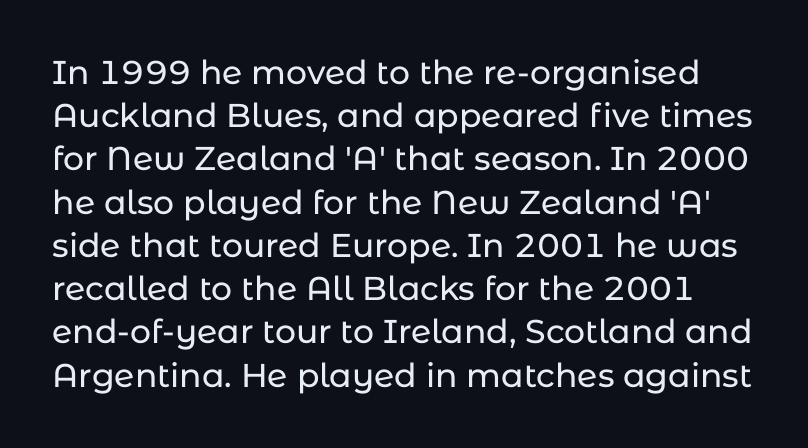
The image shows 33 px sans-serif type, upright; set normal line spacing (1.31x), normal letter spacing, not underlined; low stroke contrast and a medium x-height.
